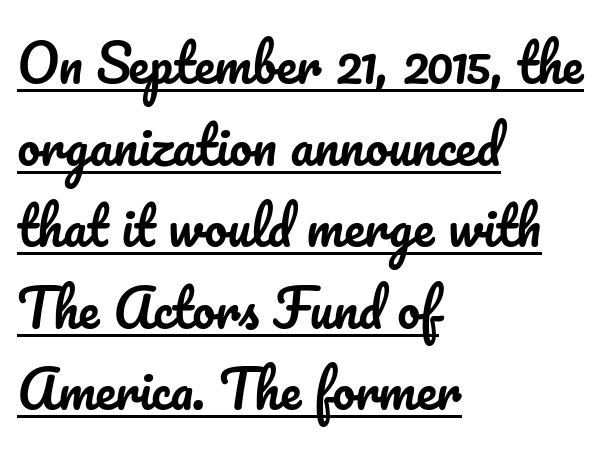
Q: Is the text italic (slanted)? A: Yes.
Q: Is the text underlined? A: Yes.
Q: How is the paragraph aligned? A: Left-aligned.
Q: Is the spacing between letters normal or unusually wide? A: Normal.
Q: Is the spacing between lines tight, normal or loose? A: Normal.
Q: Width (condensed, normal, or wide)? A: Normal.
Q: Stroke contrast? A: Low.
Q: x-height? A: Small.
Q: Monospaced? A: No.
